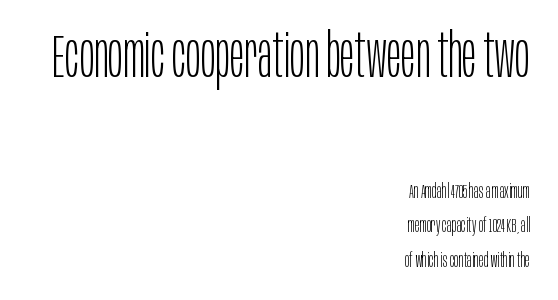
Q: Is the text bold? A: No.
Q: Is the text italic (slanted)? A: No, it is upright.
Q: Is the typeface a serif or a sans-serif typeface? A: Sans-serif.
Q: Is the text underlined? A: No.
Q: How is the paragraph aligned? A: Right-aligned.
Q: Is the spacing between letters normal or unusually wide? A: Normal.
Q: Which block of text is set in a larger size, the first (top) or the second (bottom)? A: The first (top) one.
Q: Width (condensed, normal, or wide)? A: Condensed.
Q: Stroke contrast? A: Low.
Q: x-height? A: Large.
Q: Monospaced? A: No.
